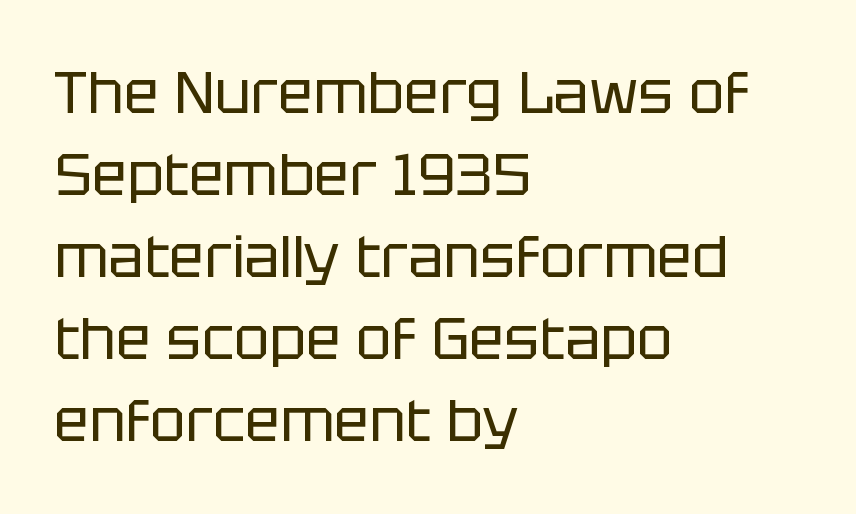
Q: Is the text bold? A: No.
Q: Is the text italic (slanted)? A: No, it is upright.
Q: Is the typeface a serif or a sans-serif typeface? A: Sans-serif.
Q: Is the text underlined? A: No.
Q: How is the paragraph aligned? A: Left-aligned.
Q: Is the spacing between letters normal or unusually wide? A: Normal.
Q: Is the spacing between lines tight, normal or loose? A: Normal.
Q: Width (condensed, normal, or wide)? A: Normal.
Q: Stroke contrast? A: Low.
Q: x-height? A: Large.
Q: Monospaced? A: No.
